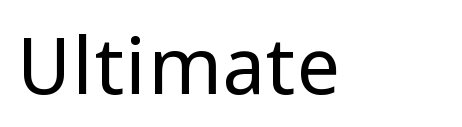
The specimen reads as upright at a glance. Varying glyph widths throughout — classic text-font behaviour. Nope, no serifs anywhere on these letters. These glyphs show unthickened strokes, regular width or finer. The space beneath each line is pristine and unruled. No extra tracking has been applied to these lines.
